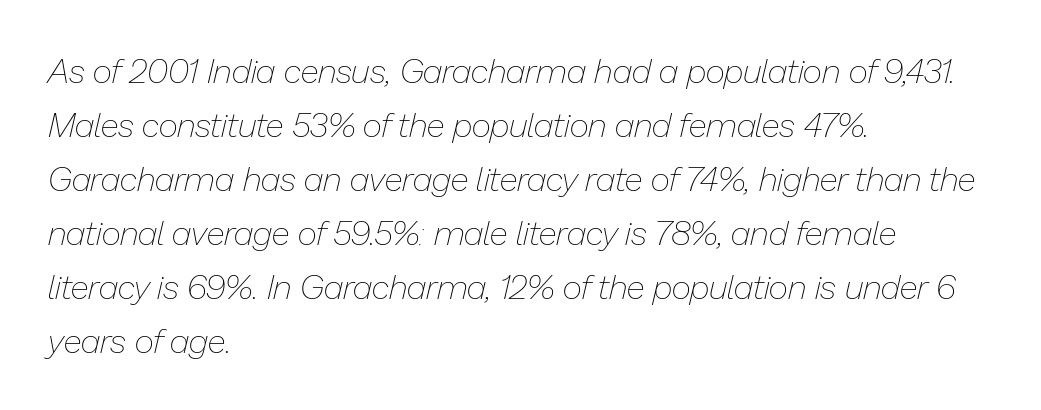
{"italic": "yes", "lean": "right", "slant_degrees": 13, "bold": "no", "weight": "thin", "width": "normal", "stroke_contrast": "low", "x_height": "medium", "monospaced": "no", "underline": "no", "align": "left", "line_spacing": "normal", "line_spacing_ratio": 1.59, "letter_spacing": "normal", "letter_spacing_em": 0.0, "glyph_px": 34}
